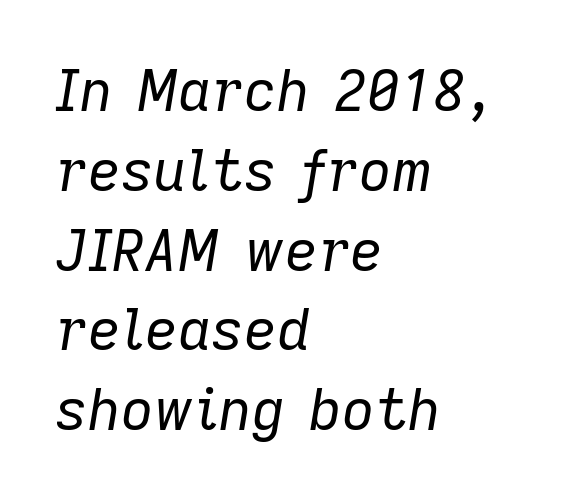
The image shows 57 px regular-weight type, italic (leaning right); set left-aligned, normal line spacing (1.4x), normal letter spacing, not underlined; low stroke contrast and a medium x-height.
